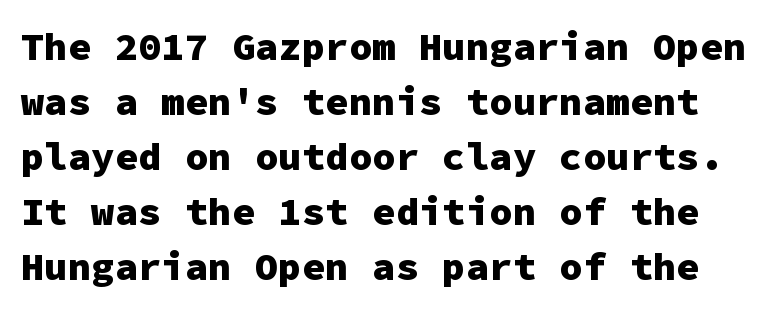
Q: Is the text bold? A: Yes.
Q: Is the text italic (slanted)? A: No, it is upright.
Q: Is the typeface a serif or a sans-serif typeface? A: Sans-serif.
Q: Is the text underlined? A: No.
Q: Is the spacing between letters normal or unusually wide? A: Normal.
Q: Is the spacing between lines tight, normal or loose? A: Normal.
Q: Width (condensed, normal, or wide)? A: Normal.
Q: Stroke contrast? A: Low.
Q: x-height? A: Medium.
Q: Monospaced? A: Yes.
